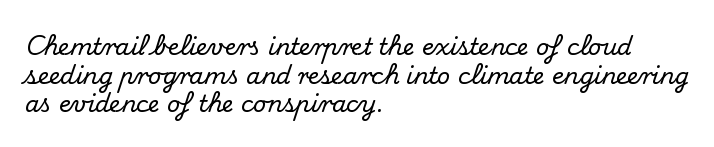
Q: Is the text italic (slanted)? A: Yes.
Q: Is the text underlined? A: No.
Q: How is the paragraph aligned? A: Left-aligned.
Q: Is the spacing between letters normal or unusually wide? A: Normal.
Q: Is the spacing between lines tight, normal or loose? A: Normal.
